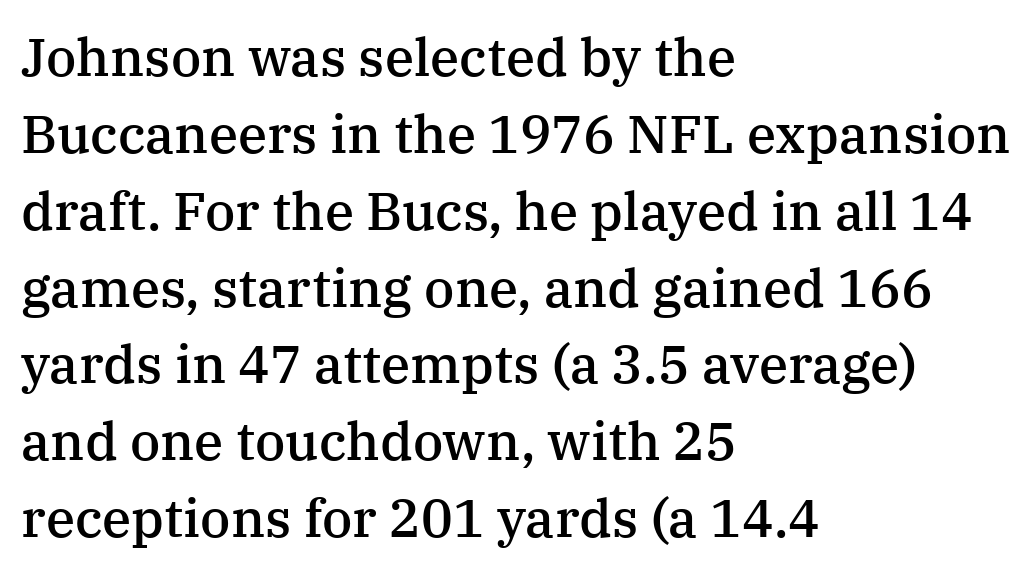
{"serif": "yes", "italic": "no", "bold": "semi", "weight": "semibold", "width": "normal", "stroke_contrast": "medium", "x_height": "medium", "monospaced": "no", "underline": "no", "align": "left", "line_spacing": "normal", "line_spacing_ratio": 1.45, "letter_spacing": "normal", "letter_spacing_em": 0.0, "glyph_px": 53}
